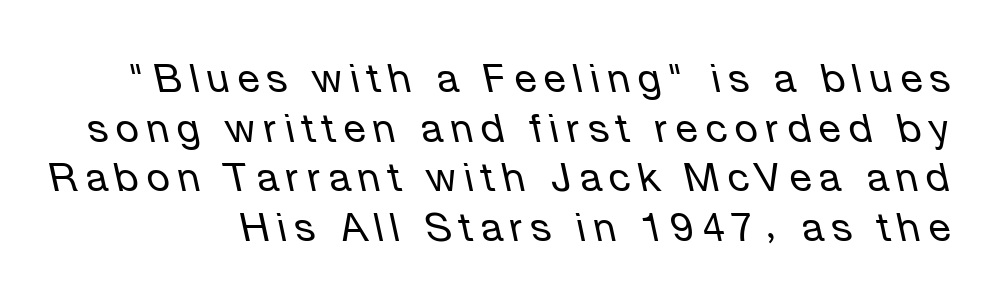
Q: Is the text bold? A: No.
Q: Is the text italic (slanted)? A: Yes, it leans left by about 12 degrees.
Q: Is the text underlined? A: No.
Q: Is the spacing between letters normal or unusually wide? A: Unusually wide.
Q: Width (condensed, normal, or wide)? A: Normal.
Q: Stroke contrast? A: Low.
Q: x-height? A: Medium.
Q: Monospaced? A: No.
